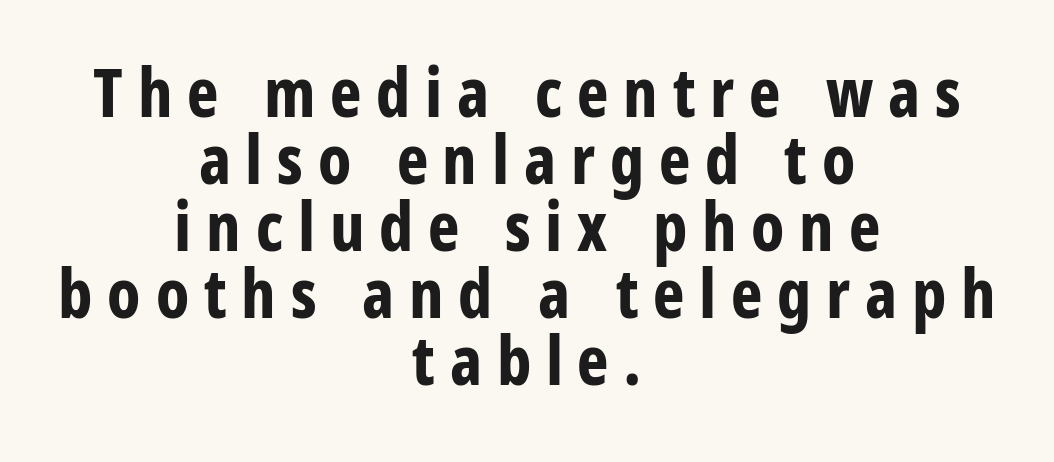
The letters advance in unequal steps, a hallmark of proportional type. Weight check: bold — yes, fully. What kind of face is this? One without serifs — a sans. Each row of text sits above clean, open space. How are the letters spaced? Widely, with obvious added tracking.
